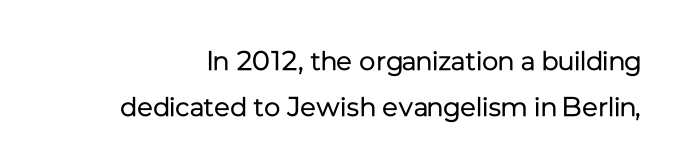
The image shows 27 px text type, upright; set line spacing 1.72x, normal letter spacing, not underlined.
